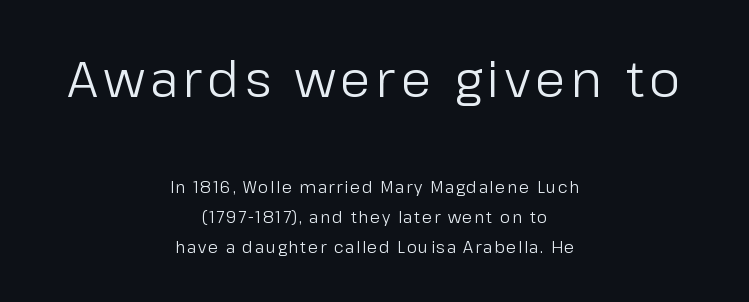
{"serif": "no", "italic": "no", "bold": "no", "weight": "regular", "width": "normal", "stroke_contrast": "low", "x_height": "medium", "monospaced": "no", "underline": "no", "align": "center", "line_spacing_ratio": 1.87, "larger_block": "first", "size_ratio": 3.06, "glyph_px": 49}
